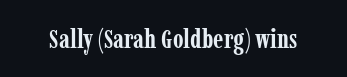
{"italic": "no", "bold": "yes", "underline": "no", "letter_spacing": "normal", "letter_spacing_em": 0.0, "glyph_px": 27}
